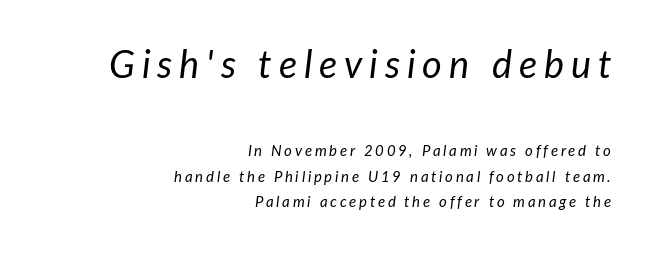
Q: Is the text bold? A: No.
Q: Is the text italic (slanted)? A: Yes, it leans right by about 7 degrees.
Q: Is the text underlined? A: No.
Q: How is the paragraph aligned? A: Right-aligned.
Q: Which block of text is set in a larger size, the first (top) or the second (bottom)? A: The first (top) one.
Q: Width (condensed, normal, or wide)? A: Normal.
Q: Stroke contrast? A: Low.
Q: x-height? A: Medium.
Q: Monospaced? A: No.
